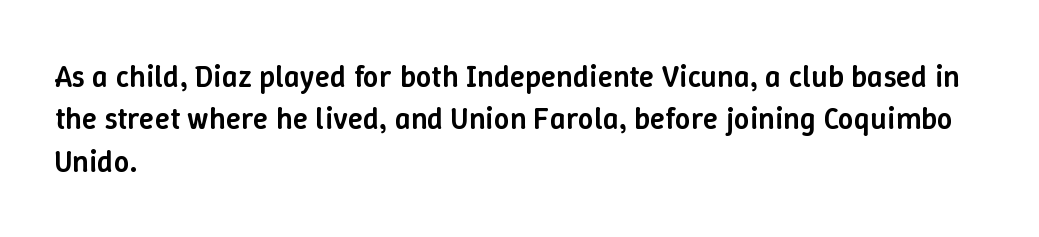
Each letter keeps its own natural width here, so spacing adapts to shape. The specimen reads as upright at a glance. The compositor pushed each line to the left boundary. On the weight axis this lands at semibold, roughly 600. Inter-character spacing is left at the font's built-in metrics. Underline: absent.
